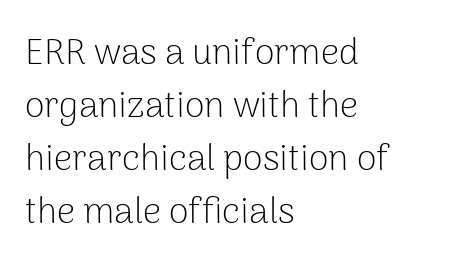
Q: Is the text bold? A: No.
Q: Is the text italic (slanted)? A: No, it is upright.
Q: Is the typeface a serif or a sans-serif typeface? A: Sans-serif.
Q: Is the text underlined? A: No.
Q: How is the paragraph aligned? A: Left-aligned.
Q: Is the spacing between letters normal or unusually wide? A: Normal.
Q: Is the spacing between lines tight, normal or loose? A: Normal.
Q: Width (condensed, normal, or wide)? A: Normal.
Q: Stroke contrast? A: Low.
Q: x-height? A: Medium.
Q: Monospaced? A: No.
